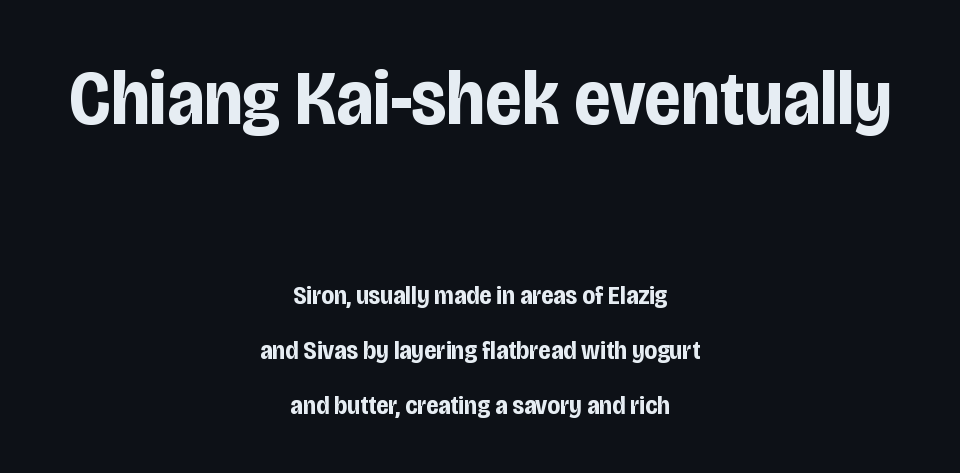
Q: Is the text bold? A: Yes.
Q: Is the text italic (slanted)? A: No, it is upright.
Q: Is the typeface a serif or a sans-serif typeface? A: Sans-serif.
Q: Is the text underlined? A: No.
Q: How is the paragraph aligned? A: Centered.
Q: Is the spacing between letters normal or unusually wide? A: Normal.
Q: Is the spacing between lines tight, normal or loose? A: Loose.
Q: Which block of text is set in a larger size, the first (top) or the second (bottom)? A: The first (top) one.
Q: Width (condensed, normal, or wide)? A: Condensed.
Q: Stroke contrast? A: Low.
Q: x-height? A: Large.
Q: Monospaced? A: No.
